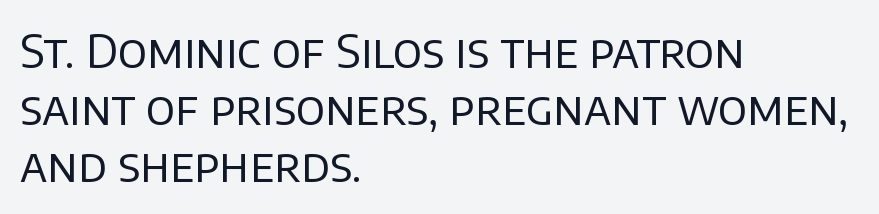
The typography opts for an upright posture over an oblique one. Here the designer chose a conventional face with non-uniform glyph widths. To sum up the face: it is a sans, with no serifs. The characters are drawn with everyday or finer stroke widths. Caption: multi-line text, flush left, ragged right.
